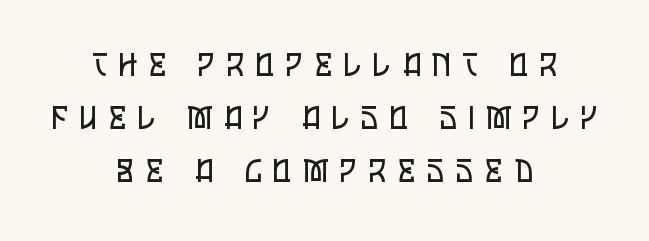
Descenders hang freely into open space. The rendering uses natural spacing where letterforms have individual widths. Posture: upright roman. Both edges are ragged and mirror each other, which tells us the setting is centered. No feet cap the strokes, marking this as sans-serif type.
